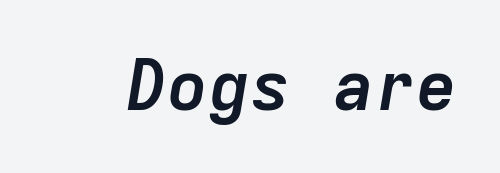
As a designer I'd log this as weight 700, bold. Honestly, the letter spacing is just normal — you wouldn't notice it. This sample has the even, mechanical cadence of fixed-width lettering. The glyphs look as if they've been sheared to an angle. Quick note: underline off.
